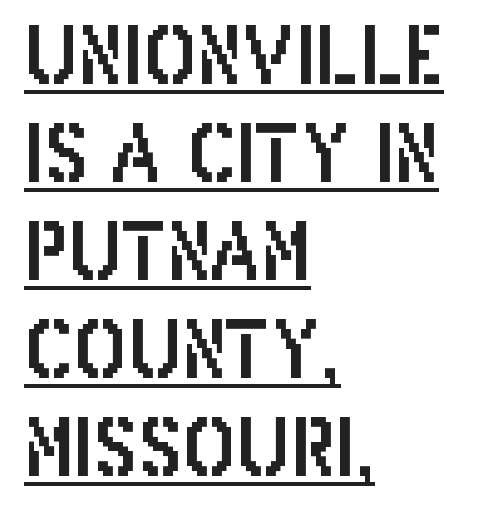
Words appear dense and cohesive because spacing is normal. Character widths vary here, with narrow letters taking less room than wide ones. Posture: straight, roman, zero tilt. Looks like someone drew a line under every word here. Left-aligned paragraph, ragged on the right. I'd call this a sans setting — the letters go barefoot.
